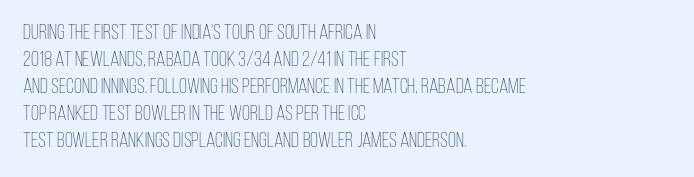
The passage shown is not underscored anywhere. Summary of vertical rhythm: regular, with standard interline spacing. The rag falls on the right side of this text block. Notice how the stems are strictly vertical — no italics here. Vertical stems look standard width or narrower in stroke.
